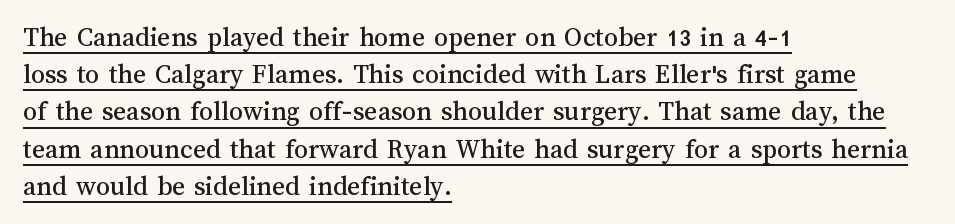
Q: Is the text italic (slanted)? A: No, it is upright.
Q: Is the text underlined? A: Yes.
Q: How is the paragraph aligned? A: Left-aligned.
Q: Is the spacing between letters normal or unusually wide? A: Normal.
Q: Is the spacing between lines tight, normal or loose? A: Normal.
Q: Width (condensed, normal, or wide)? A: Normal.
Q: Stroke contrast? A: Medium.
Q: x-height? A: Medium.
Q: Monospaced? A: No.
